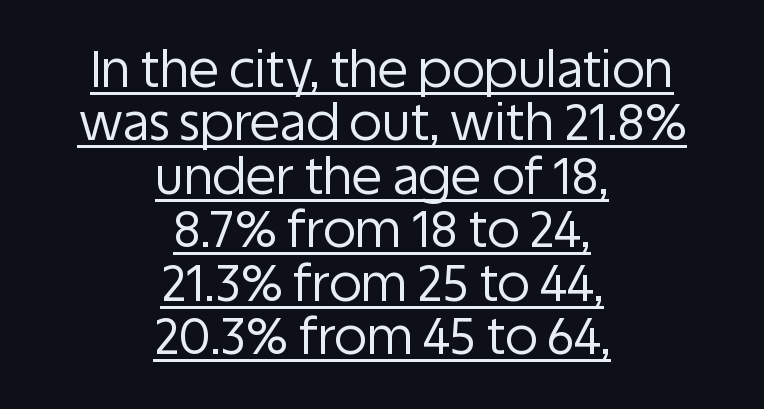
The image shows 50 px regular-weight sans-serif type, upright; set centered, tight line spacing (1.07x), normal letter spacing, underlined; low stroke contrast and a large x-height.
